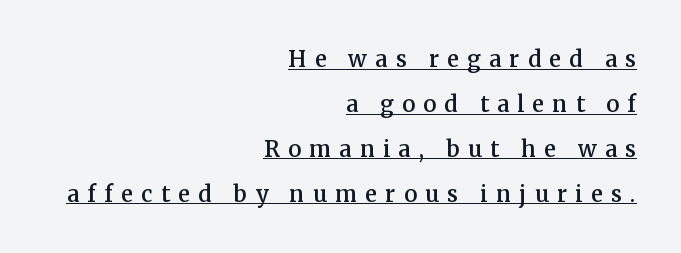
Bold? Not quite — semibold, heavier than regular but stopping short. One glance says open: line gaps are wider than usual. Horizontally, the lines are justified to the trailing edge only. What stands out about the letter spacing? Its width — letters are far apart. A continuous stroke trails under the words, as in a hyperlink. Posture: upright roman.
